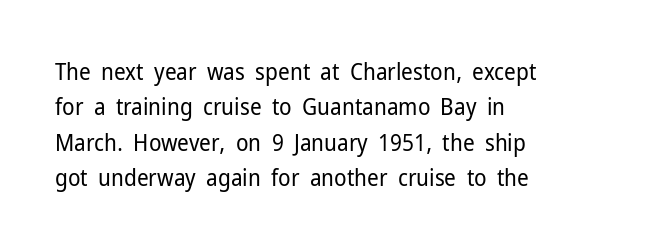
The face looks like a standard text weight, possibly lighter. Vertical strokes here are truly vertical. These lines keep a tight, regular rhythm from letter to letter. Leading matches the norm, producing a regular column. Left-aligned paragraph, ragged on the right. The space directly below the letters is spotless.
